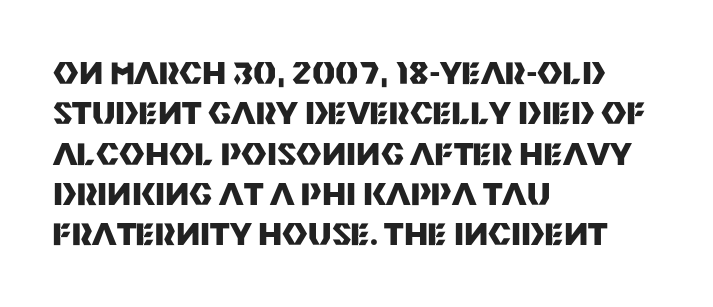
The rendering uses natural spacing where letterforms have individual widths. The typesetting leans heavy: a genuine bold. A student would call this left alignment; a typographer would say flush left, rag right. Designer's note — italics off, roman on. Nobody drew a line under any word here.
